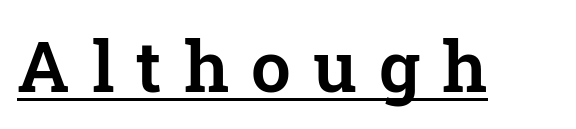
{"serif": "yes", "italic": "no", "width": "normal", "stroke_contrast": "low", "x_height": "medium", "monospaced": "no", "underline": "yes", "letter_spacing": "wide", "letter_spacing_em": 0.31, "glyph_px": 71}
